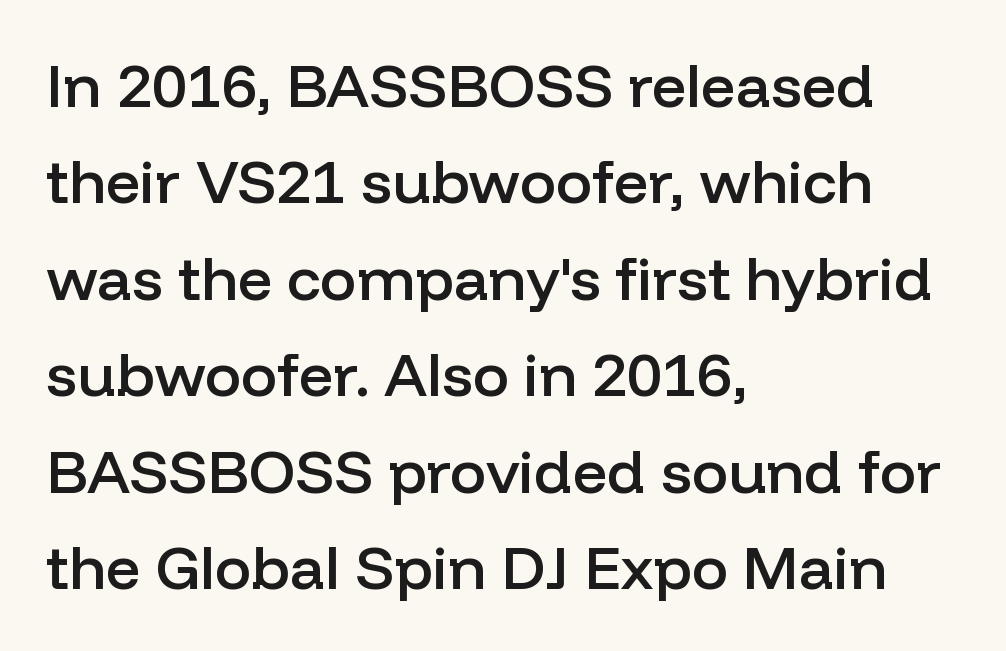
The image shows 61 px semibold sans-serif type, upright; set left-aligned, normal line spacing (1.58x), normal letter spacing, not underlined; low stroke contrast and a medium x-height.
